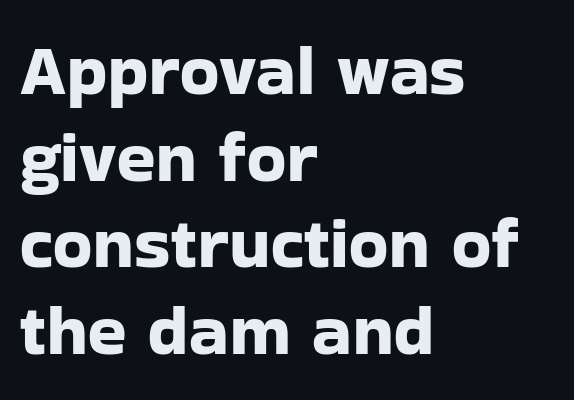
Q: Is the text italic (slanted)? A: No, it is upright.
Q: Is the typeface a serif or a sans-serif typeface? A: Sans-serif.
Q: Is the text underlined? A: No.
Q: How is the paragraph aligned? A: Left-aligned.
Q: Is the spacing between letters normal or unusually wide? A: Normal.
Q: Width (condensed, normal, or wide)? A: Normal.
Q: Stroke contrast? A: Low.
Q: x-height? A: Medium.
Q: Monospaced? A: No.
